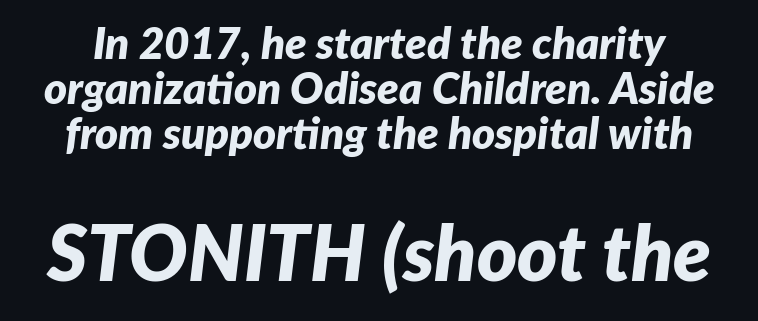
Q: Is the text bold? A: Yes.
Q: Is the text italic (slanted)? A: Yes, it leans right by about 7 degrees.
Q: Is the text underlined? A: No.
Q: Is the spacing between letters normal or unusually wide? A: Normal.
Q: Is the spacing between lines tight, normal or loose? A: Tight.
Q: Which block of text is set in a larger size, the first (top) or the second (bottom)? A: The second (bottom) one.
Q: Width (condensed, normal, or wide)? A: Normal.
Q: Stroke contrast? A: Low.
Q: x-height? A: Medium.
Q: Monospaced? A: No.
